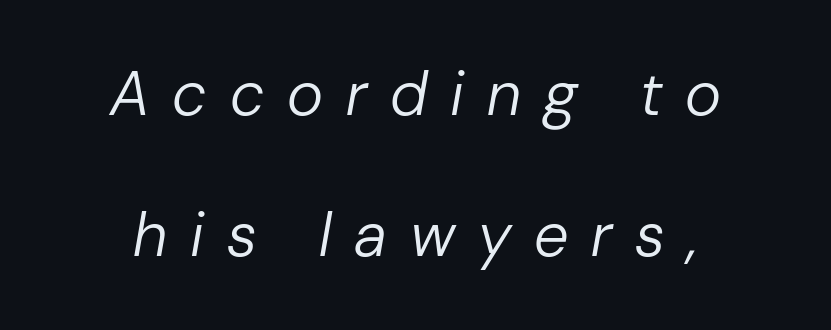
The image shows 62 px regular-weight type, italic (leaning right); set centered, loose line spacing (2.28x), unusually wide letter spacing (+0.37 em), not underlined; low stroke contrast and a medium x-height.
